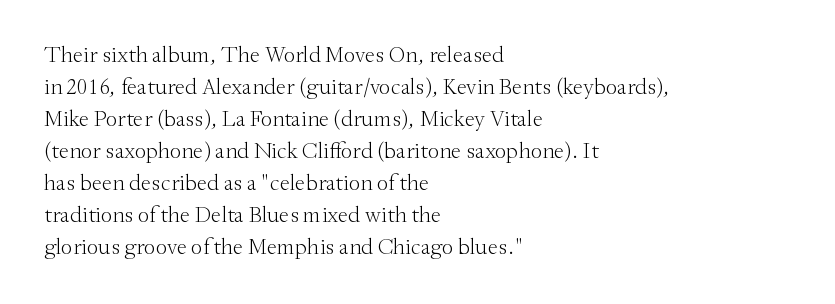
Caption: standard tracking, unaltered. Does the leading feel generous? No, just average. The lines are quadded left. Check the space under the baseline: it is left empty.
